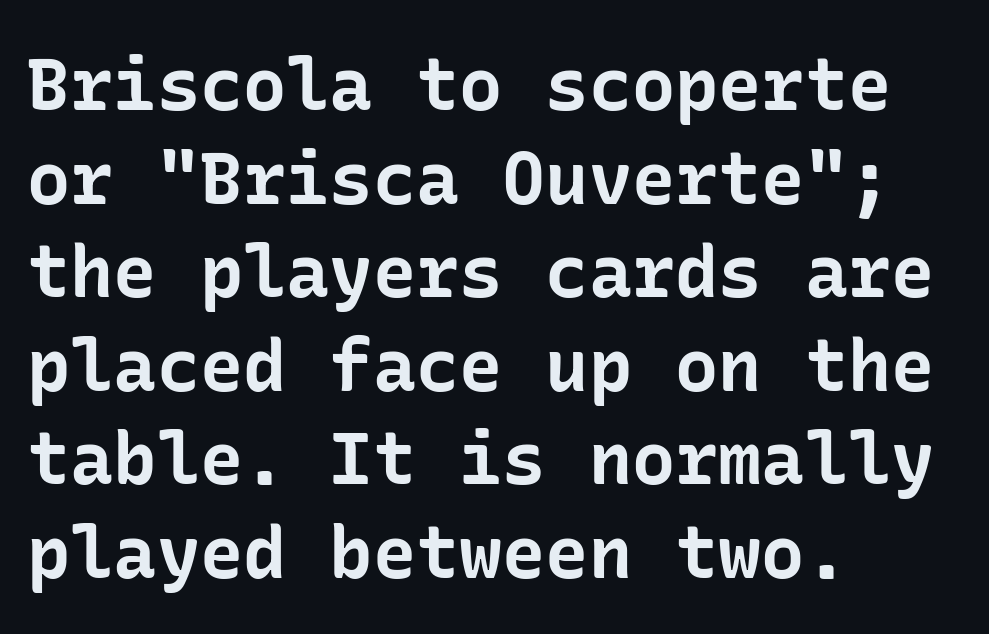
The line texture is even and compact thanks to regular tracking. Interline gaps are of average width in this sample. Heavy, bold letterforms. A classic flush-left, rag-right setting is used for this passage. I'd call this a sans setting — the letters go barefoot.
